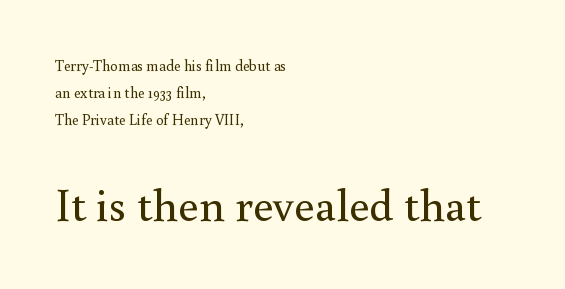
{"serif": "yes", "italic": "no", "bold": "no", "weight": "regular", "width": "normal", "x_height": "small", "monospaced": "no", "underline": "no", "align": "left", "line_spacing_ratio": 1.8, "letter_spacing": "normal", "letter_spacing_em": 0.0, "larger_block": "second", "size_ratio": 3.07, "glyph_px": 46}
